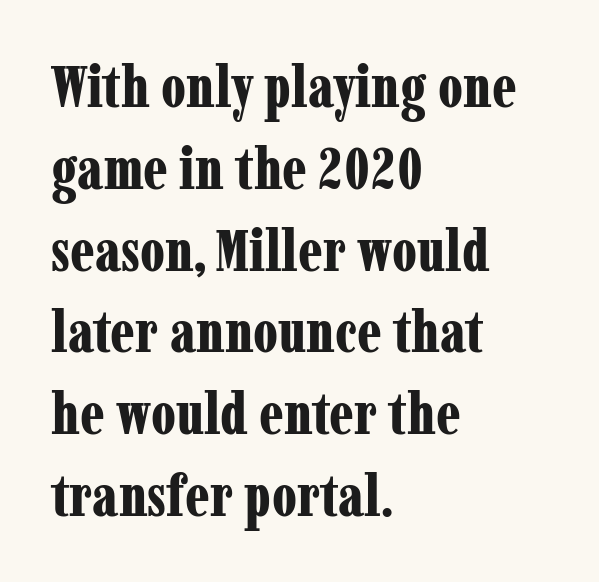
{"serif": "yes", "italic": "no", "bold": "yes", "weight": "bold", "width": "condensed", "stroke_contrast": "low", "x_height": "medium", "monospaced": "no", "underline": "no", "align": "left", "line_spacing": "normal", "line_spacing_ratio": 1.41, "letter_spacing": "normal", "letter_spacing_em": 0.0, "glyph_px": 58}
